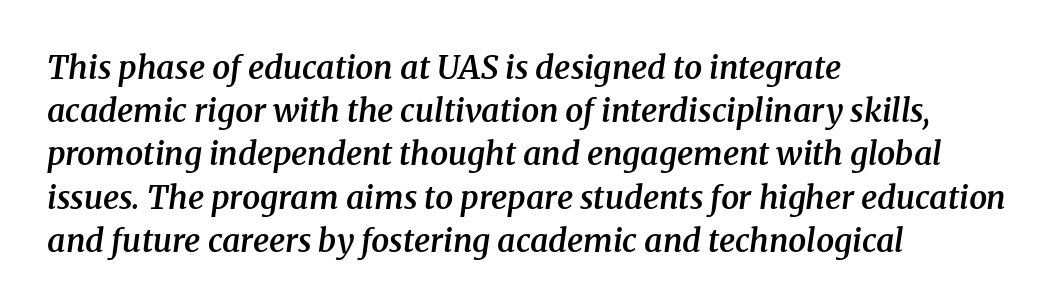
{"serif": "yes", "italic": "yes", "lean": "right", "slant_degrees": 8, "bold": "semi", "weight": "semibold", "width": "normal", "stroke_contrast": "medium", "x_height": "medium", "monospaced": "no", "underline": "no", "align": "left", "line_spacing": "normal", "line_spacing_ratio": 1.35, "letter_spacing": "normal", "letter_spacing_em": 0.0, "glyph_px": 32}
